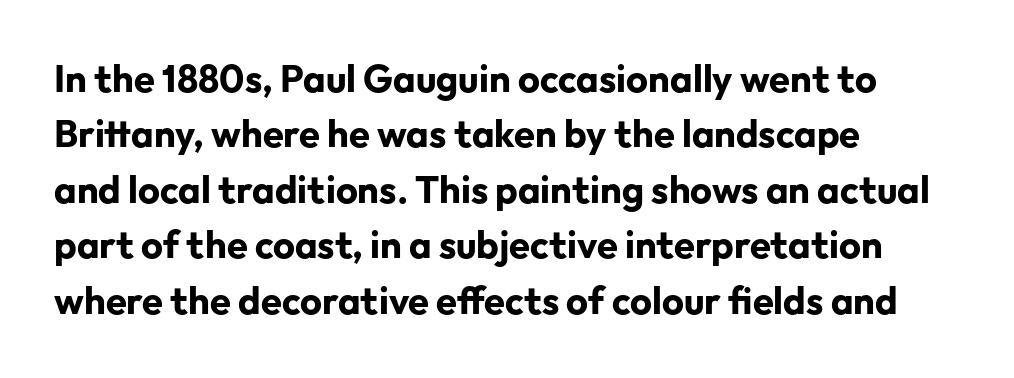
{"serif": "no", "italic": "no", "bold": "yes", "weight": "bold", "width": "normal", "stroke_contrast": "low", "x_height": "medium", "monospaced": "no", "underline": "no", "align": "left", "line_spacing": "normal", "line_spacing_ratio": 1.46, "letter_spacing": "normal", "letter_spacing_em": 0.0, "glyph_px": 38}
